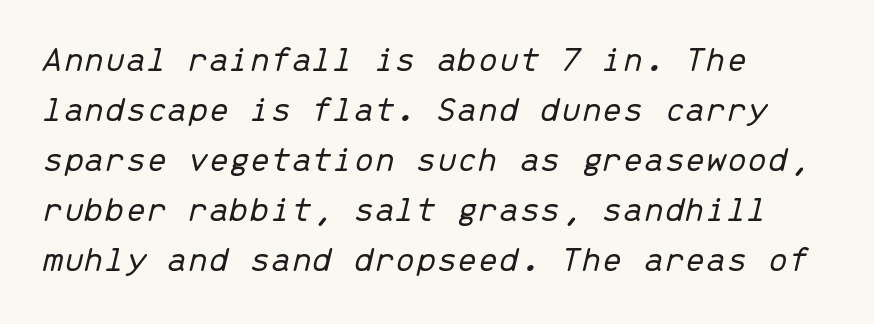
{"italic": "yes", "lean": "right", "slant_degrees": 13, "bold": "no", "weight": "light", "width": "normal", "stroke_contrast": "low", "x_height": "medium", "monospaced": "yes", "underline": "no", "align": "left", "line_spacing": "normal", "line_spacing_ratio": 1.35, "letter_spacing": "normal", "letter_spacing_em": 0.0, "glyph_px": 37}
